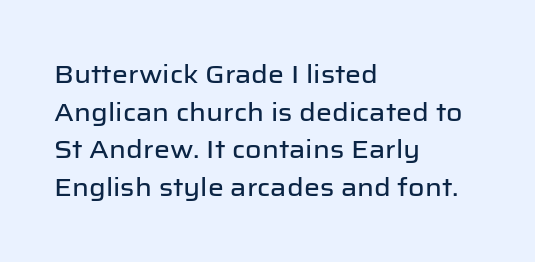
Q: Is the text italic (slanted)? A: No, it is upright.
Q: Is the text underlined? A: No.
Q: How is the paragraph aligned? A: Left-aligned.
Q: Is the spacing between letters normal or unusually wide? A: Normal.
Q: Is the spacing between lines tight, normal or loose? A: Normal.
